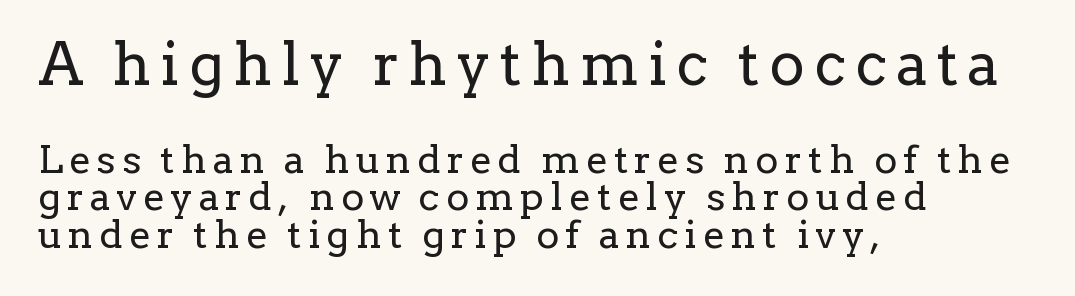
Q: Is the text bold? A: No.
Q: Is the text italic (slanted)? A: No, it is upright.
Q: Is the typeface a serif or a sans-serif typeface? A: Serif.
Q: Is the text underlined? A: No.
Q: How is the paragraph aligned? A: Left-aligned.
Q: Is the spacing between lines tight, normal or loose? A: Tight.
Q: Which block of text is set in a larger size, the first (top) or the second (bottom)? A: The first (top) one.
Q: Width (condensed, normal, or wide)? A: Normal.
Q: Stroke contrast? A: Low.
Q: x-height? A: Medium.
Q: Monospaced? A: No.
